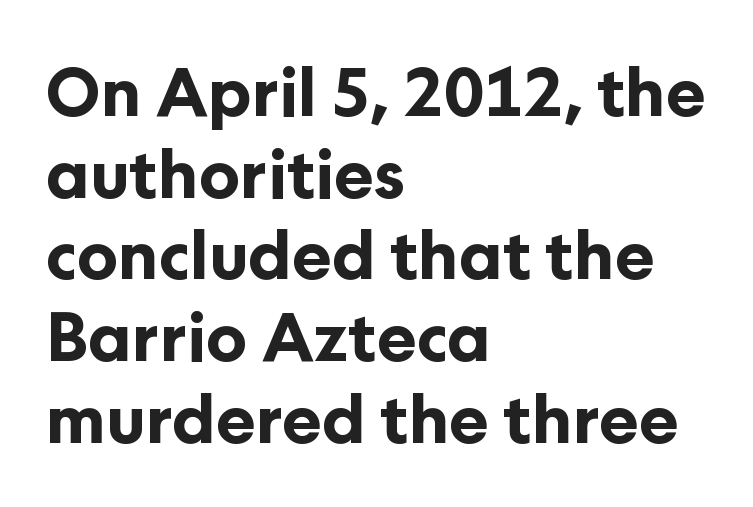
{"serif": "no", "italic": "no", "bold": "yes", "weight": "bold", "width": "normal", "stroke_contrast": "low", "x_height": "medium", "monospaced": "no", "underline": "no", "align": "left", "line_spacing_ratio": 1.22, "letter_spacing": "normal", "letter_spacing_em": 0.0, "glyph_px": 67}
